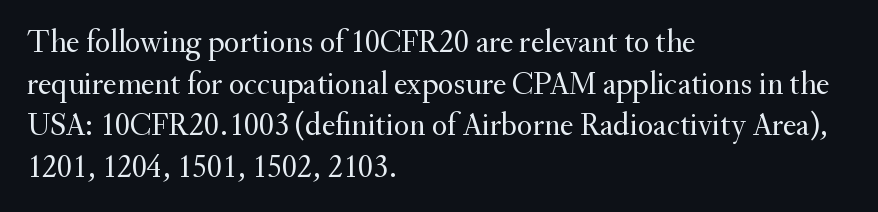
{"serif": "yes", "italic": "no", "bold": "no", "weight": "regular", "width": "normal", "stroke_contrast": "medium", "x_height": "small", "monospaced": "no", "underline": "no", "align": "left", "line_spacing": "normal", "line_spacing_ratio": 1.3, "letter_spacing": "normal", "letter_spacing_em": 0.0, "glyph_px": 32}
